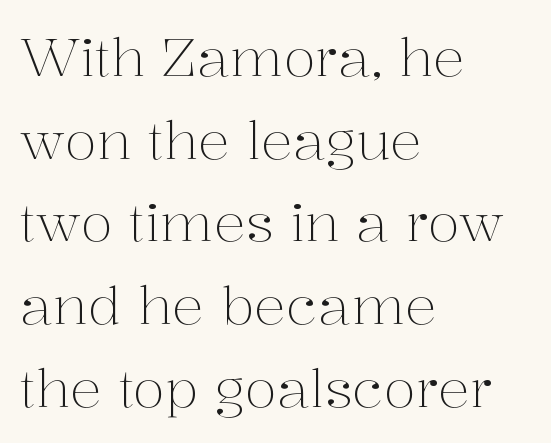
{"serif": "yes", "italic": "no", "bold": "no", "weight": "light", "width": "normal", "stroke_contrast": "medium", "x_height": "medium", "monospaced": "no", "underline": "no", "align": "left", "line_spacing": "normal", "line_spacing_ratio": 1.56, "letter_spacing": "normal", "letter_spacing_em": 0.0, "glyph_px": 53}
